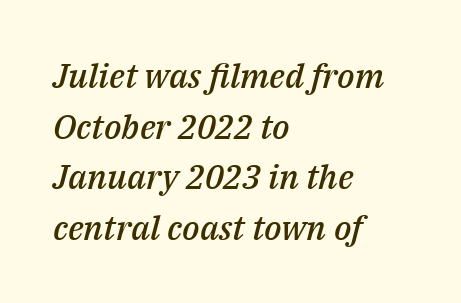
Set as a demibold, roughly 600 on the weight scale. Has an underline been added? It has not. Typeset ragged right — the left edge is the straight one. The line-height multiplier appears to be the usual default. Think of a printed novel: that variable character pitch is what you see here. The passage shown has conventional tracking throughout.
